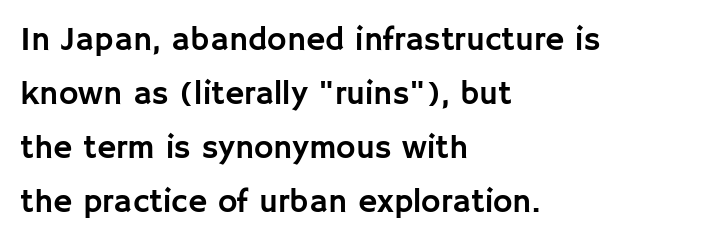
Inter-character spacing is left at the font's built-in metrics. In CSS terms this would be text-align: left. Here the designer chose a conventional face with non-uniform glyph widths. In terms of posture, this sample is upright.
